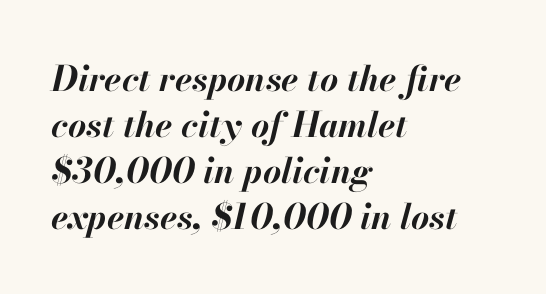
{"italic": "yes", "lean": "right", "slant_degrees": 13, "bold": "yes", "weight": "bold", "width": "normal", "stroke_contrast": "high", "x_height": "small", "monospaced": "no", "underline": "no", "align": "left", "line_spacing": "normal", "line_spacing_ratio": 1.31, "letter_spacing": "normal", "letter_spacing_em": 0.0, "glyph_px": 35}
